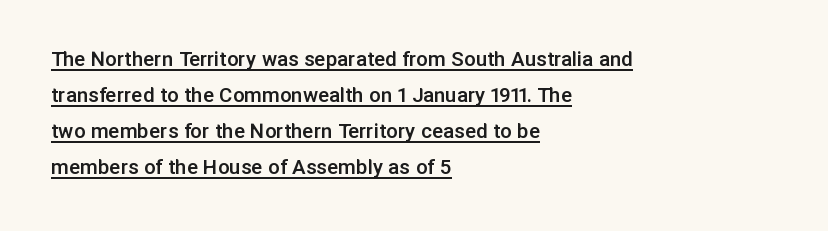
The image shows 23 px text type, upright; set left-aligned, normal line spacing (1.57x), normal letter spacing, underlined.
